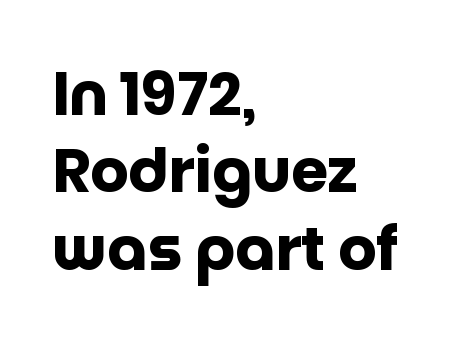
The image shows 60 px heavy sans-serif type, upright; set left-aligned, normal line spacing (1.29x), normal letter spacing, not underlined; low stroke contrast and a large x-height.
